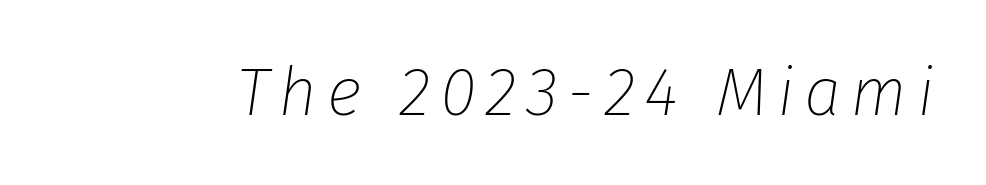
The image shows 67 px thin type, italic (leaning right); set not underlined; low stroke contrast and a medium x-height.
